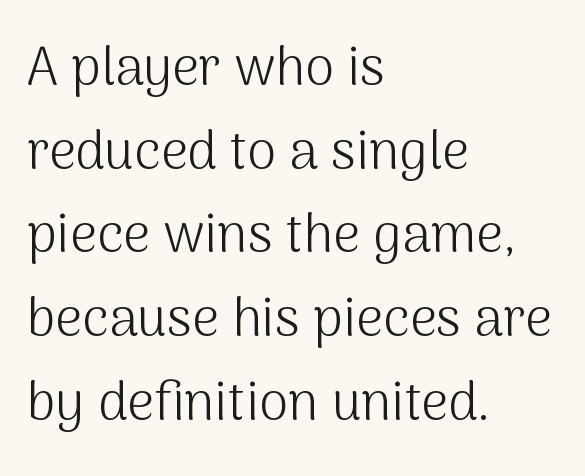
The image shows 53 px light sans-serif type, upright; set left-aligned, normal line spacing (1.58x), normal letter spacing, not underlined; medium stroke contrast and a medium x-height.
